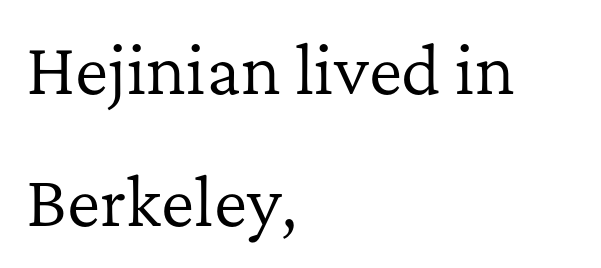
{"serif": "yes", "italic": "no", "bold": "no", "weight": "regular", "width": "normal", "stroke_contrast": "low", "x_height": "medium", "monospaced": "no", "underline": "no", "align": "left", "line_spacing": "loose", "line_spacing_ratio": 2.1, "letter_spacing": "normal", "letter_spacing_em": 0.0, "glyph_px": 63}
